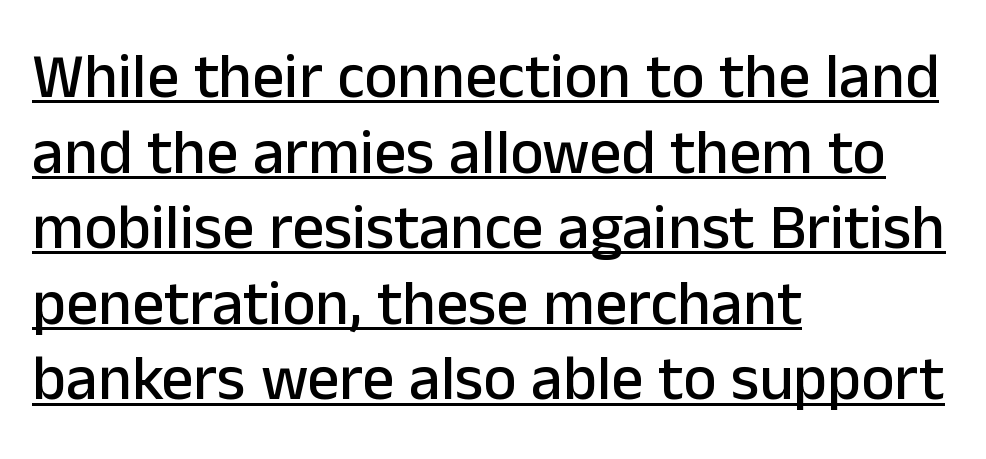
The image shows 63 px sans-serif type, upright; set left-aligned, line spacing 1.2x, normal letter spacing, underlined; low stroke contrast and a medium x-height.
